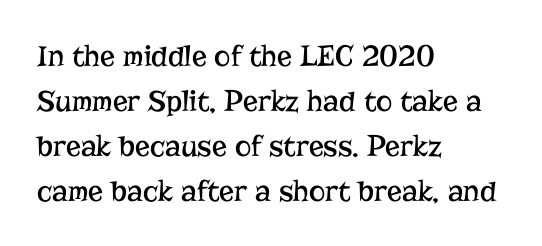
The passage shown is typed in a proportional face where columns would drift. The face used here is rendered with its standard letterfit. When letters stand straight like this, we call the style roman or upright. Heft: none added — not bold.
